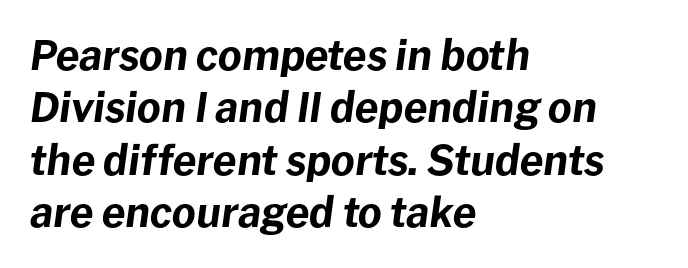
Q: Is the text bold? A: Yes.
Q: Is the text italic (slanted)? A: Yes, it leans right by about 8 degrees.
Q: Is the text underlined? A: No.
Q: How is the paragraph aligned? A: Left-aligned.
Q: Is the spacing between letters normal or unusually wide? A: Normal.
Q: Is the spacing between lines tight, normal or loose? A: Normal.
Q: Width (condensed, normal, or wide)? A: Normal.
Q: Stroke contrast? A: Low.
Q: x-height? A: Medium.
Q: Monospaced? A: No.
